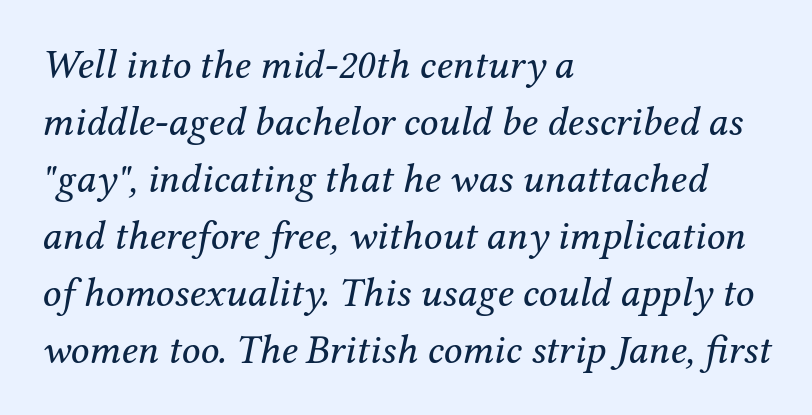
Casual observation: everything's shoved over to the left. Check under the words: just untouched page. Style check: oblique. Regarding leading, the lines here are spaced in the standard way. Letterform terminals end in serifs throughout the passage.
